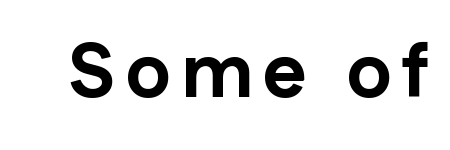
{"serif": "no", "italic": "no", "bold": "yes", "weight": "bold", "width": "normal", "stroke_contrast": "low", "x_height": "medium", "monospaced": "no", "underline": "no", "glyph_px": 76}
